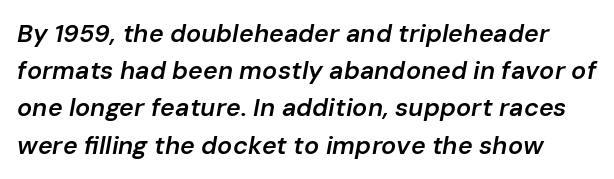
Q: Is the text bold? A: Semi-bold.
Q: Is the text italic (slanted)? A: Yes, it leans right by about 10 degrees.
Q: Is the text underlined? A: No.
Q: Is the spacing between letters normal or unusually wide? A: Normal.
Q: Is the spacing between lines tight, normal or loose? A: Normal.
